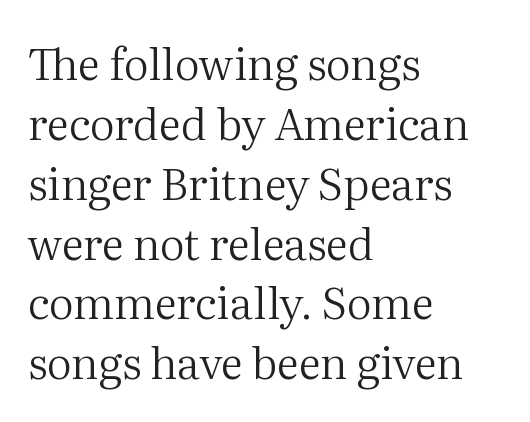
No extra ink here — the face is not bold. Leftover space on each line is placed entirely after the last word. Evenly set lines give the paragraph a standard silhouette. The foot of each line stays bare and open.
